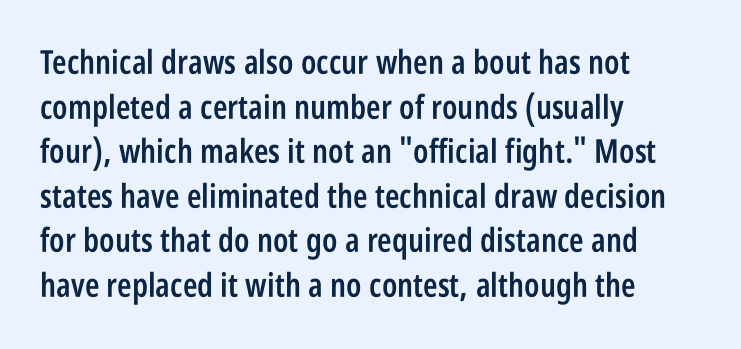
Stems and bowls a touch heavier than normal — semibold. Type style note: lacks serifs. The rendering keeps characters at their native spacing. Reading down the block, your eye returns to a fixed left position each line. Honestly, there is no underline to notice here at all. This sample has the flowing, uneven cadence of proportional lettering.
